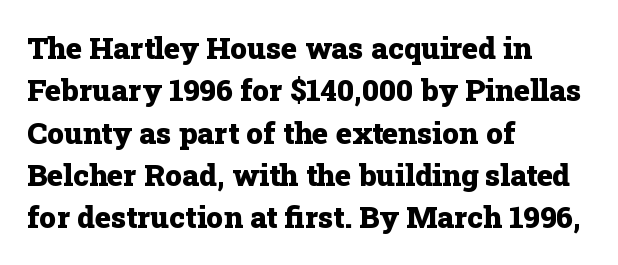
Students, this is bold: see how much ink each stroke carries. Interline gaps are of average width in this sample. The type family on display is of the serif kind. The specimen reads as upright at a glance. These lines keep a tight, regular rhythm from letter to letter.
